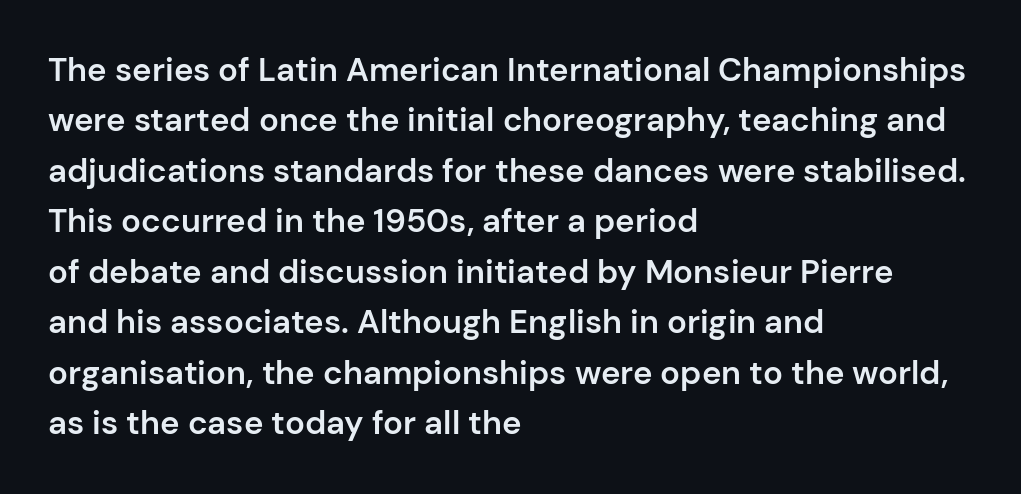
Q: Is the text bold? A: Semi-bold.
Q: Is the text italic (slanted)? A: No, it is upright.
Q: Is the typeface a serif or a sans-serif typeface? A: Sans-serif.
Q: Is the text underlined? A: No.
Q: How is the paragraph aligned? A: Left-aligned.
Q: Is the spacing between letters normal or unusually wide? A: Normal.
Q: Is the spacing between lines tight, normal or loose? A: Normal.
Q: Width (condensed, normal, or wide)? A: Normal.
Q: Stroke contrast? A: Low.
Q: x-height? A: Medium.
Q: Monospaced? A: No.
